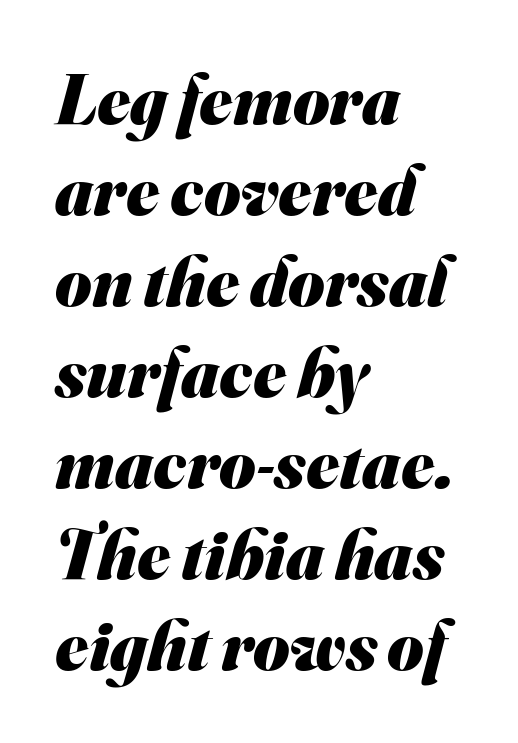
Q: Is the text bold? A: Yes.
Q: Is the typeface a serif or a sans-serif typeface? A: Sans-serif.
Q: Is the text underlined? A: No.
Q: How is the paragraph aligned? A: Left-aligned.
Q: Is the spacing between letters normal or unusually wide? A: Normal.
Q: Is the spacing between lines tight, normal or loose? A: Normal.
Q: Width (condensed, normal, or wide)? A: Normal.
Q: Stroke contrast? A: Medium.
Q: x-height? A: Small.
Q: Monospaced? A: No.
